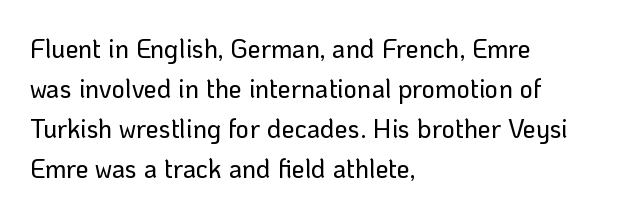
Q: Is the text italic (slanted)? A: No, it is upright.
Q: Is the text underlined? A: No.
Q: How is the paragraph aligned? A: Left-aligned.
Q: Is the spacing between letters normal or unusually wide? A: Normal.
Q: Is the spacing between lines tight, normal or loose? A: Normal.
